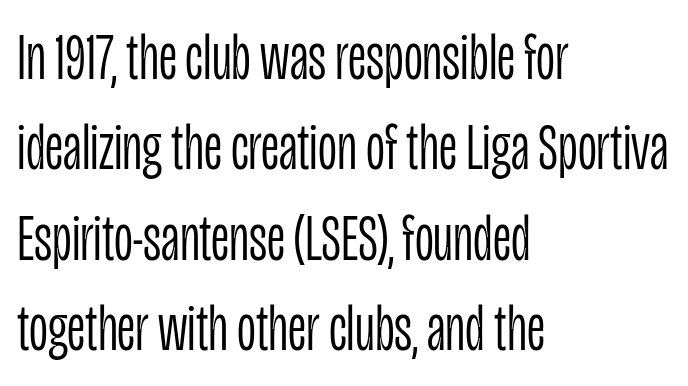
Tracking value appears to be zero — textbook default spacing. This block has exactly the height ordinary leading produces. Glance below the letters and you will spot only blank space. Compared with a centered layout, this one pins lines to the left instead. A sans-serif font was chosen for this passage. The letters stand upright; this is a roman face.
